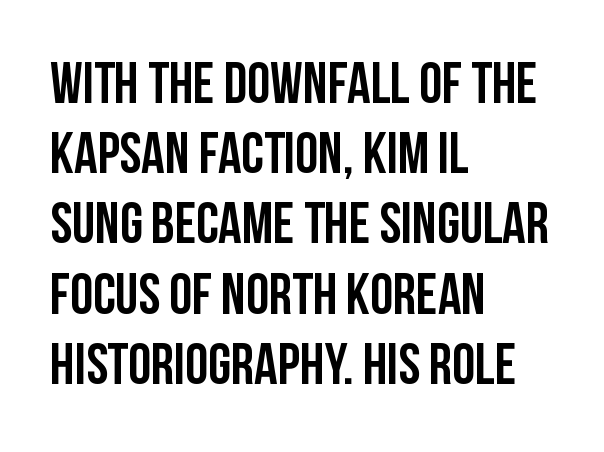
Q: Is the text italic (slanted)? A: No, it is upright.
Q: Is the typeface a serif or a sans-serif typeface? A: Sans-serif.
Q: Is the text underlined? A: No.
Q: How is the paragraph aligned? A: Left-aligned.
Q: Is the spacing between letters normal or unusually wide? A: Normal.
Q: Width (condensed, normal, or wide)? A: Condensed.
Q: Stroke contrast? A: Low.
Q: x-height? A: Large.
Q: Monospaced? A: No.
